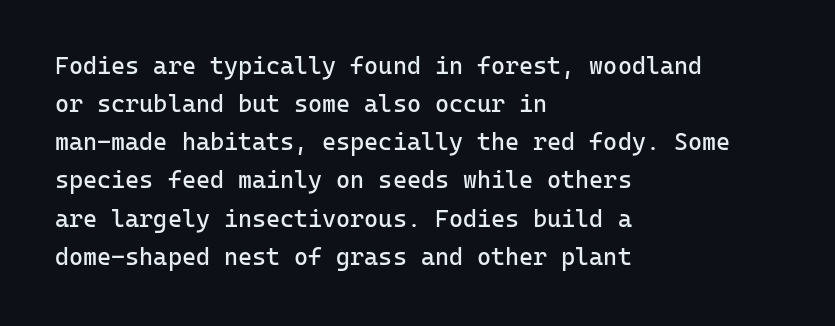
{"italic": "no", "bold": "no", "underline": "no", "align": "left", "line_spacing": "normal", "line_spacing_ratio": 1.59, "letter_spacing": "normal", "letter_spacing_em": 0.0, "glyph_px": 24}
